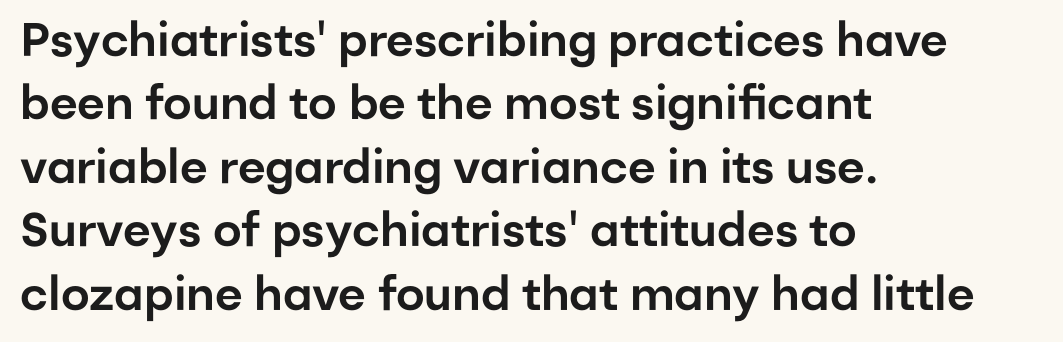
{"serif": "no", "italic": "no", "width": "normal", "stroke_contrast": "low", "x_height": "medium", "monospaced": "no", "underline": "no", "align": "left", "line_spacing": "normal", "line_spacing_ratio": 1.35, "letter_spacing": "normal", "letter_spacing_em": 0.0, "glyph_px": 47}
